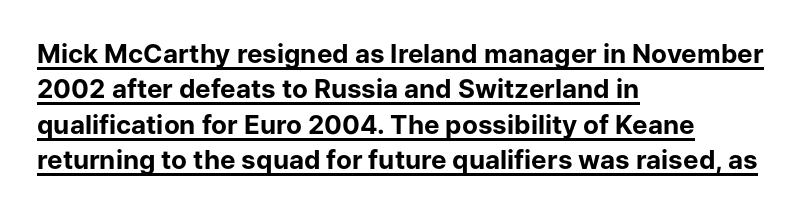
{"italic": "no", "bold": "yes", "underline": "yes", "align": "left", "line_spacing": "normal", "line_spacing_ratio": 1.36, "letter_spacing": "normal", "letter_spacing_em": 0.0, "glyph_px": 26}
